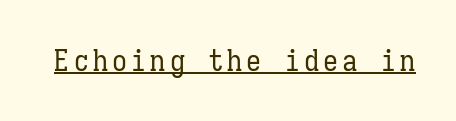
Q: Is the text bold? A: No.
Q: Is the text italic (slanted)? A: No, it is upright.
Q: Is the text underlined? A: Yes.
Q: Width (condensed, normal, or wide)? A: Condensed.
Q: Stroke contrast? A: Low.
Q: x-height? A: Medium.
Q: Monospaced? A: Yes.
